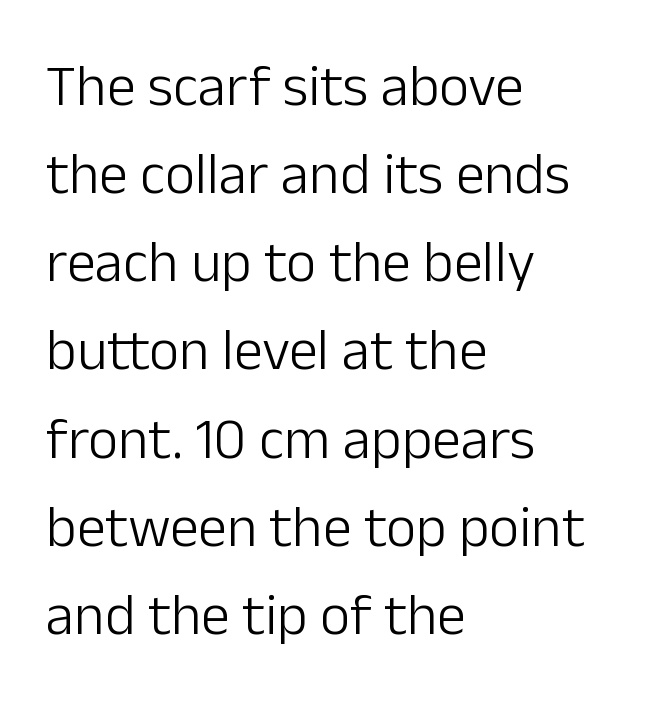
The image shows 58 px light sans-serif type, upright; set left-aligned, normal line spacing (1.52x), normal letter spacing, not underlined; low stroke contrast and a medium x-height.
